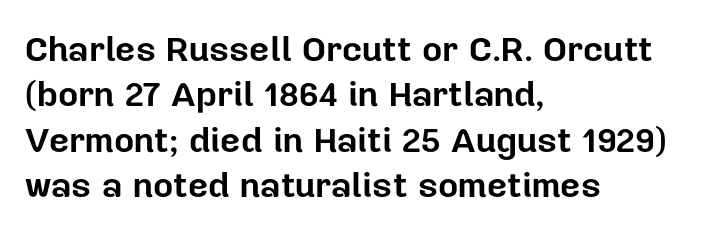
{"serif": "no", "italic": "no", "bold": "yes", "weight": "bold", "width": "normal", "stroke_contrast": "low", "x_height": "medium", "monospaced": "no", "underline": "no", "align": "left", "line_spacing": "normal", "line_spacing_ratio": 1.3, "letter_spacing": "normal", "letter_spacing_em": 0.0, "glyph_px": 35}
